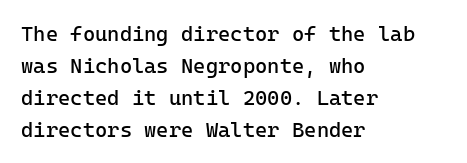
The image shows 21 px text type, upright; set left-aligned, normal line spacing (1.52x), normal letter spacing, not underlined.
